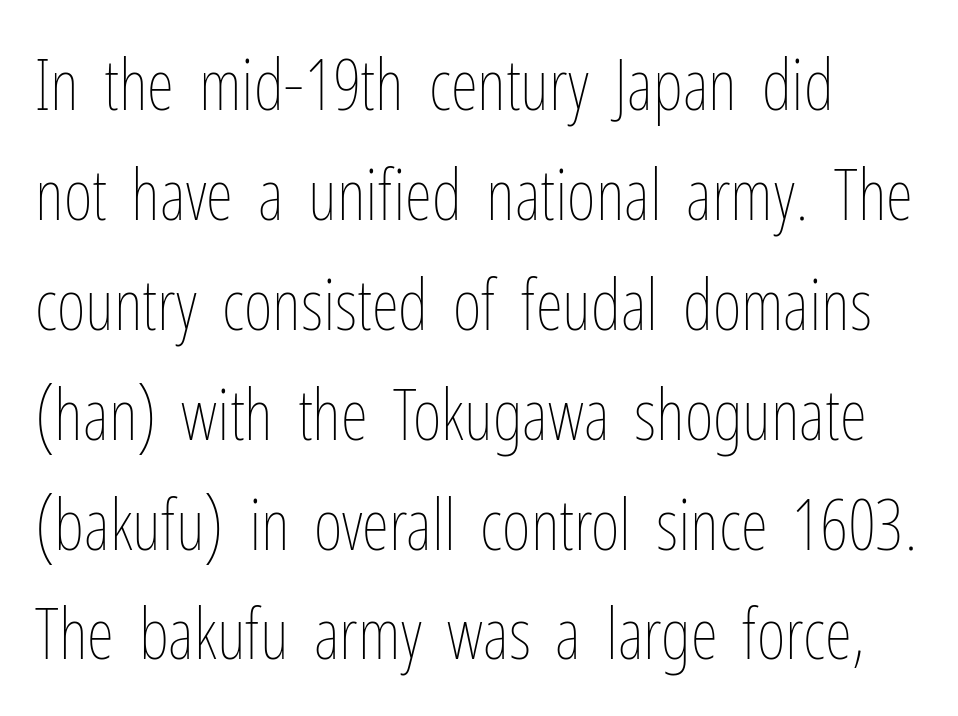
Q: Is the text bold? A: No.
Q: Is the text italic (slanted)? A: No, it is upright.
Q: Is the text underlined? A: No.
Q: How is the paragraph aligned? A: Left-aligned.
Q: Is the spacing between letters normal or unusually wide? A: Normal.
Q: Is the spacing between lines tight, normal or loose? A: Normal.
Q: Width (condensed, normal, or wide)? A: Condensed.
Q: Stroke contrast? A: Low.
Q: x-height? A: Medium.
Q: Monospaced? A: No.
